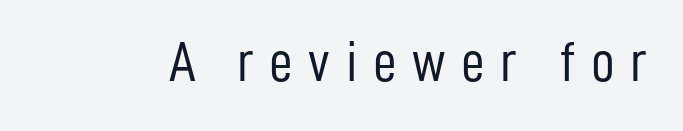
Q: Is the text bold? A: No.
Q: Is the text italic (slanted)? A: No, it is upright.
Q: Is the typeface a serif or a sans-serif typeface? A: Sans-serif.
Q: Is the text underlined? A: No.
Q: Is the spacing between letters normal or unusually wide? A: Unusually wide.
Q: Width (condensed, normal, or wide)? A: Condensed.
Q: Stroke contrast? A: Low.
Q: x-height? A: Medium.
Q: Monospaced? A: No.
